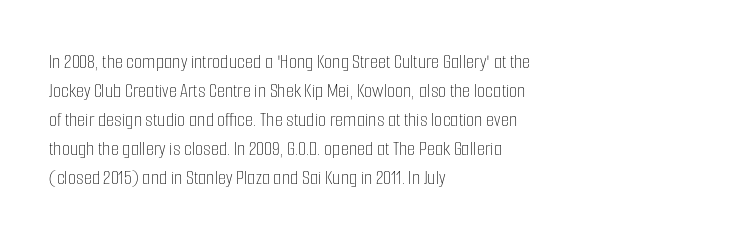
The image shows 21 px text type, upright; set left-aligned, normal line spacing (1.38x), normal letter spacing, not underlined.
